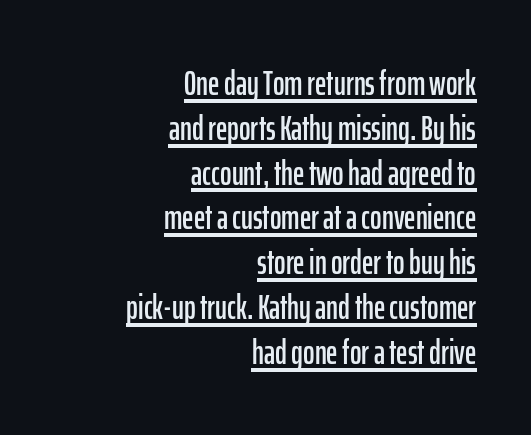
Q: Is the text italic (slanted)? A: No, it is upright.
Q: Is the typeface a serif or a sans-serif typeface? A: Sans-serif.
Q: Is the text underlined? A: Yes.
Q: How is the paragraph aligned? A: Right-aligned.
Q: Is the spacing between letters normal or unusually wide? A: Normal.
Q: Is the spacing between lines tight, normal or loose? A: Normal.
Q: Width (condensed, normal, or wide)? A: Condensed.
Q: Stroke contrast? A: Low.
Q: x-height? A: Medium.
Q: Monospaced? A: No.
